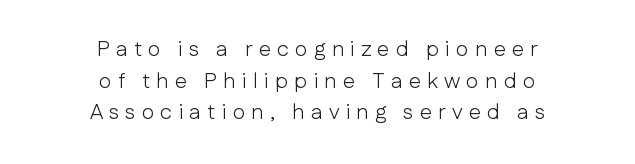
{"italic": "no", "bold": "no", "underline": "no", "align": "center", "line_spacing": "normal", "line_spacing_ratio": 1.44, "letter_spacing": "wide", "letter_spacing_em": 0.28, "glyph_px": 22}
